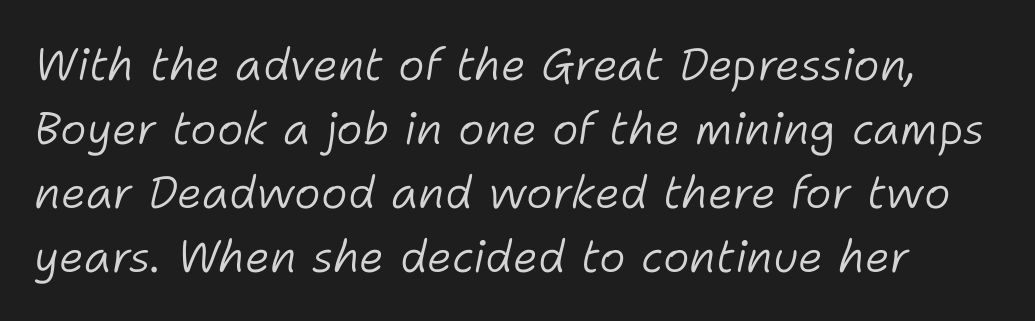
{"italic": "yes", "lean": "right", "slant_degrees": 11, "bold": "no", "weight": "light", "width": "normal", "stroke_contrast": "low", "x_height": "medium", "monospaced": "no", "underline": "no", "line_spacing": "normal", "line_spacing_ratio": 1.42, "letter_spacing": "normal", "letter_spacing_em": 0.0, "glyph_px": 45}
